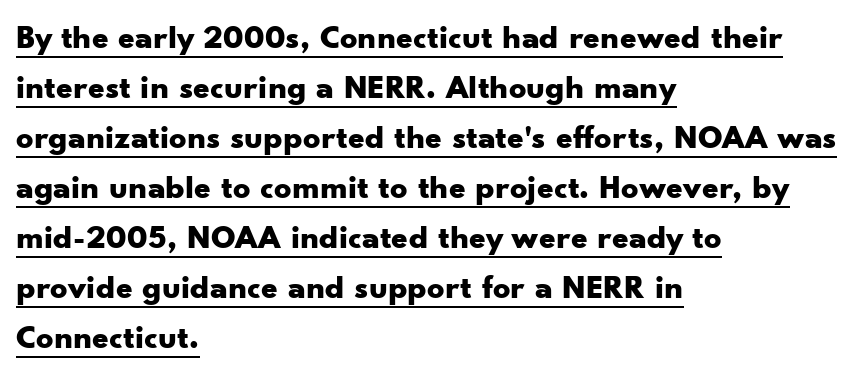
Q: Is the text bold? A: Yes.
Q: Is the text italic (slanted)? A: No, it is upright.
Q: Is the typeface a serif or a sans-serif typeface? A: Sans-serif.
Q: Is the text underlined? A: Yes.
Q: How is the paragraph aligned? A: Left-aligned.
Q: Is the spacing between letters normal or unusually wide? A: Normal.
Q: Is the spacing between lines tight, normal or loose? A: Normal.
Q: Width (condensed, normal, or wide)? A: Wide.
Q: Stroke contrast? A: Low.
Q: x-height? A: Small.
Q: Monospaced? A: No.
